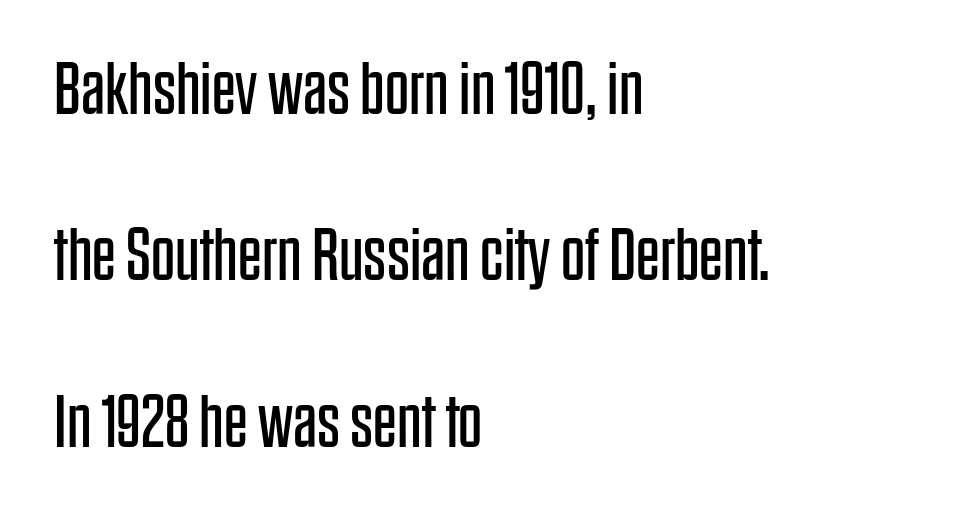
Q: Is the text bold? A: No.
Q: Is the text italic (slanted)? A: No, it is upright.
Q: Is the typeface a serif or a sans-serif typeface? A: Sans-serif.
Q: Is the text underlined? A: No.
Q: How is the paragraph aligned? A: Left-aligned.
Q: Is the spacing between letters normal or unusually wide? A: Normal.
Q: Is the spacing between lines tight, normal or loose? A: Loose.
Q: Width (condensed, normal, or wide)? A: Condensed.
Q: Stroke contrast? A: Low.
Q: x-height? A: Large.
Q: Monospaced? A: No.
